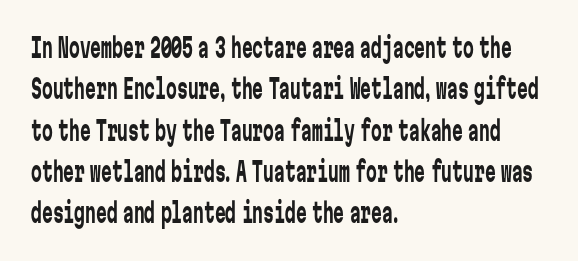
{"italic": "no", "bold": "no", "underline": "no", "align": "left", "line_spacing": "normal", "line_spacing_ratio": 1.53, "letter_spacing": "normal", "letter_spacing_em": 0.0, "glyph_px": 27}
